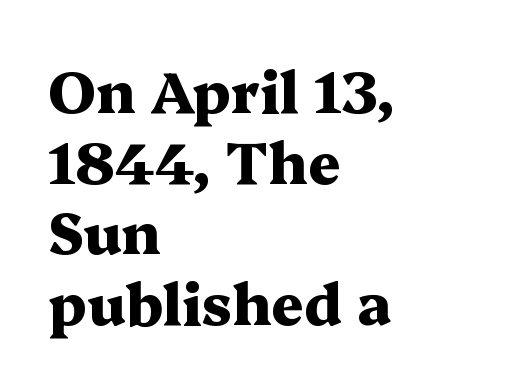
Italic: no, the glyphs are upright roman. Does the type have serifs? Yes, each stem ends in a small foot. The horizontal fit of the characters is conventional and even. Strokes here are thick enough to call this a true bold. Do the characters align in a grid? No, the font is proportional. The setting favours the left margin, as ordinary paragraphs usually do.
